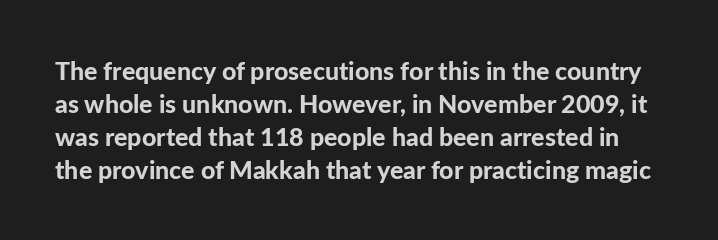
Line spacing here is normal. Posture: vertical. The letters are bold, with thick, heavy strokes. Tracking here is standard; glyphs follow each other at the usual distance. A clean baseline with only descenders dipping below it.
